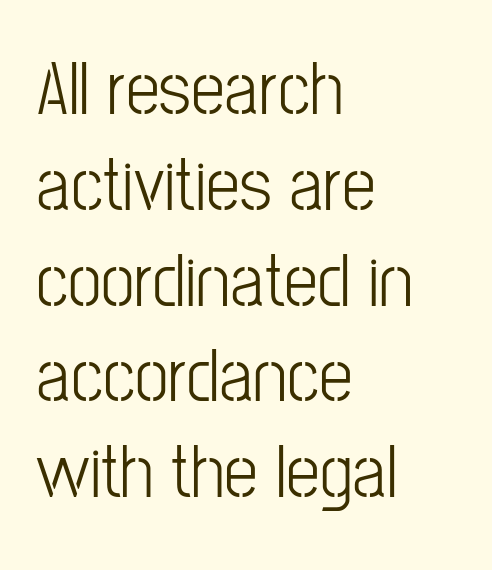
The image shows 76 px condensed sans-serif type, upright; set left-aligned, normal line spacing (1.26x), normal letter spacing, not underlined; low stroke contrast and a medium x-height.
